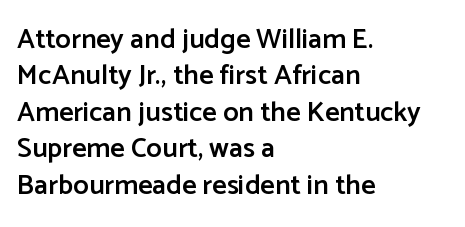
The image shows 28 px semibold sans-serif type, upright; set left-aligned, normal line spacing (1.3x), normal letter spacing, not underlined; low stroke contrast and a medium x-height.
